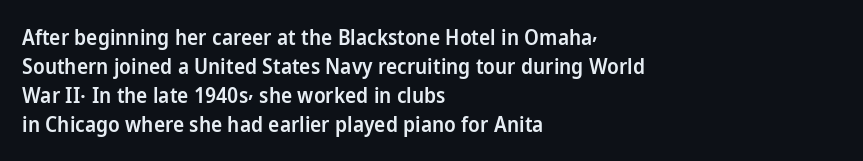
{"italic": "no", "bold": "semi", "underline": "no", "align": "left", "line_spacing": "normal", "line_spacing_ratio": 1.38, "letter_spacing": "normal", "letter_spacing_em": 0.0, "glyph_px": 21}
